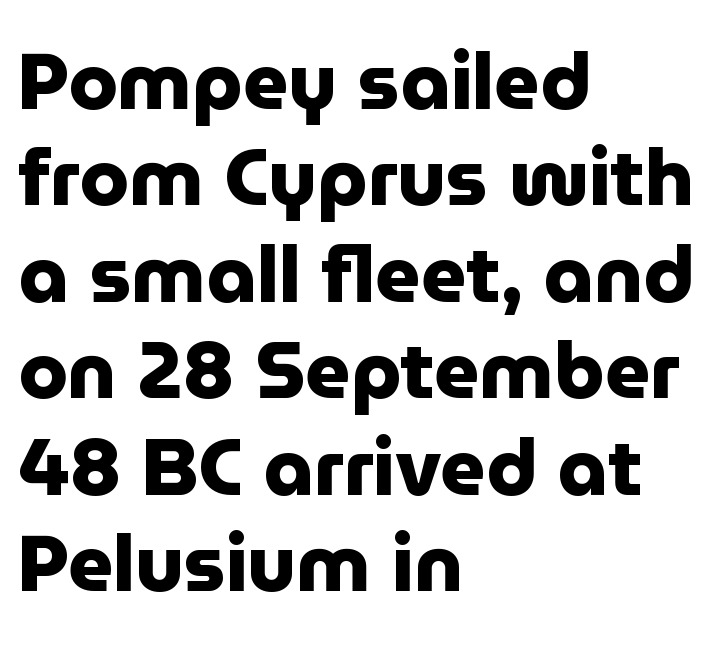
Q: Is the text bold? A: Yes.
Q: Is the text italic (slanted)? A: No, it is upright.
Q: Is the typeface a serif or a sans-serif typeface? A: Sans-serif.
Q: Is the text underlined? A: No.
Q: How is the paragraph aligned? A: Left-aligned.
Q: Is the spacing between letters normal or unusually wide? A: Normal.
Q: Width (condensed, normal, or wide)? A: Normal.
Q: Stroke contrast? A: Low.
Q: x-height? A: Medium.
Q: Monospaced? A: No.
